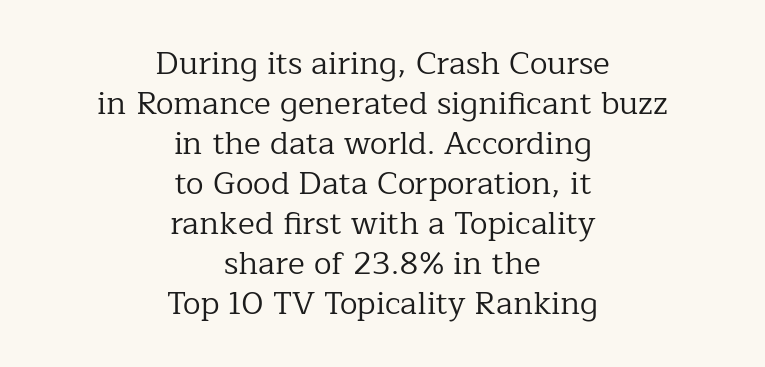
{"serif": "yes", "italic": "no", "bold": "no", "weight": "regular", "width": "normal", "stroke_contrast": "low", "x_height": "medium", "monospaced": "no", "underline": "no", "align": "center", "line_spacing": "normal", "line_spacing_ratio": 1.25, "letter_spacing": "normal", "letter_spacing_em": 0.0, "glyph_px": 32}
